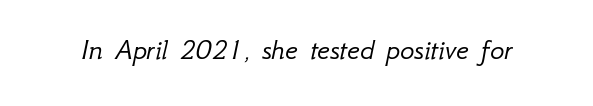
Q: Is the text bold? A: No.
Q: Is the text italic (slanted)? A: Yes, it leans right by about 12 degrees.
Q: Is the text underlined? A: No.
Q: Is the spacing between letters normal or unusually wide? A: Normal.
Q: Width (condensed, normal, or wide)? A: Normal.
Q: Stroke contrast? A: Low.
Q: x-height? A: Small.
Q: Monospaced? A: No.
